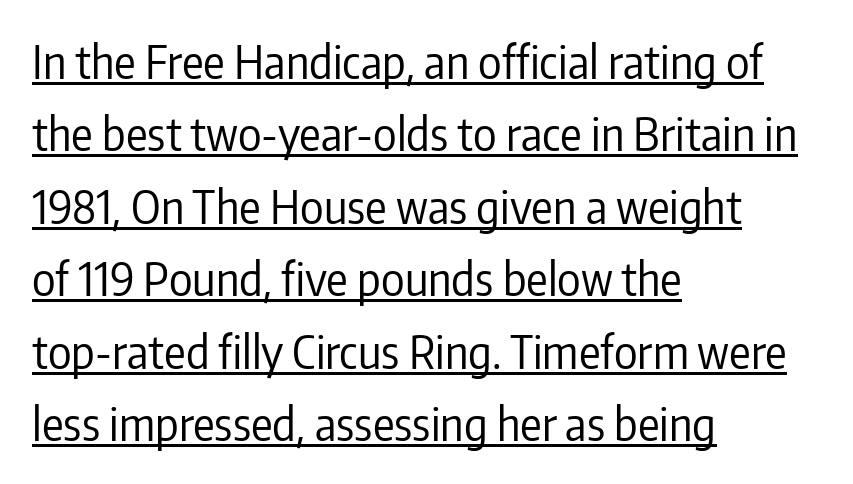
Caption: multi-line text, flush left, ragged right. A typesetter would call this zero additional tracking. Vertically, the passage feels balanced, rows spaced as you'd expect. Stroke terminals: plain, sans-serif. You could not count columns in this text — the font is proportionally spaced. This sample carries an underscore along the baseline area.
